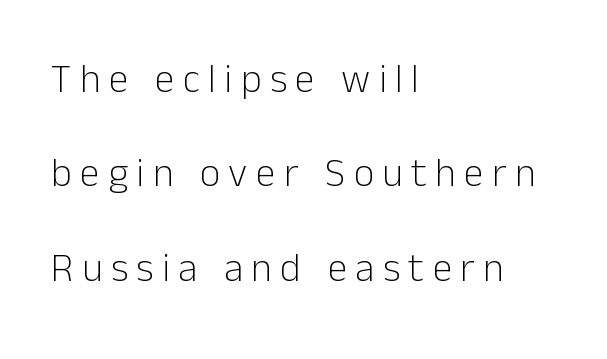
Observe the absence of serifs on each vertical stroke in this sample. Every row of glyphs begins at an identical x-position on the left. How are the letters spaced? Widely, with obvious added tracking. These lines stand farther apart than default settings would place them. The letters advance in unequal steps, a hallmark of proportional type. No letter is thick-stroked: the sample isn't bold.
